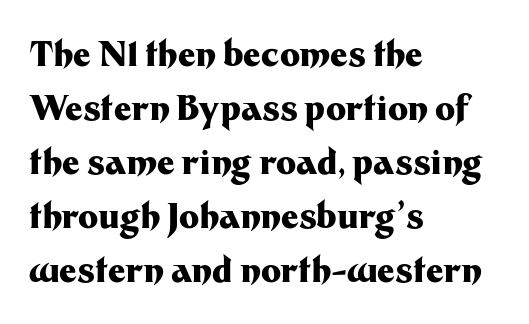
{"serif": "no", "italic": "no", "bold": "yes", "weight": "heavy", "width": "normal", "stroke_contrast": "medium", "x_height": "medium", "monospaced": "no", "underline": "no", "align": "left", "line_spacing": "normal", "line_spacing_ratio": 1.59, "letter_spacing": "normal", "letter_spacing_em": 0.0, "glyph_px": 34}
